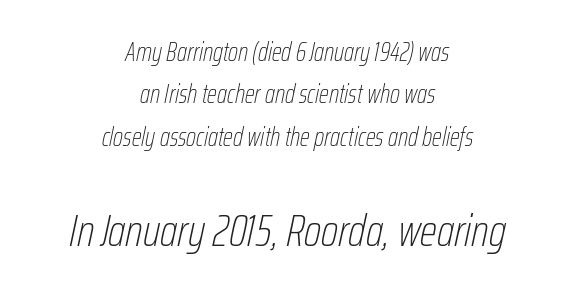
The image shows 45 px thin, condensed type, italic (leaning right); set centered, normal line spacing (1.63x), normal letter spacing, not underlined; the second (bottom) block is 1.73x larger; low stroke contrast and a medium x-height.
